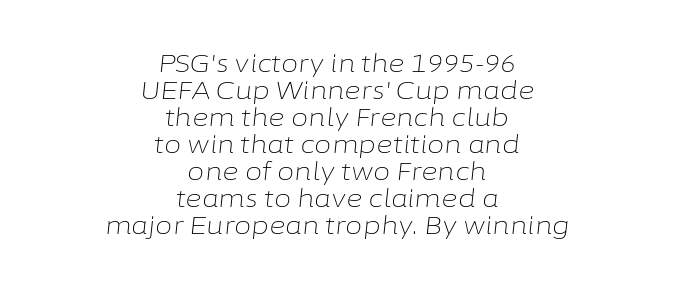
Tightly led — the rows are bunched. Every row of glyphs is offset so its center matches the block's center. Students, note that the glyphs here touch the page at normal intervals. There's an unmistakable incline to the writing here. No extra ink here — the face is not bold.
